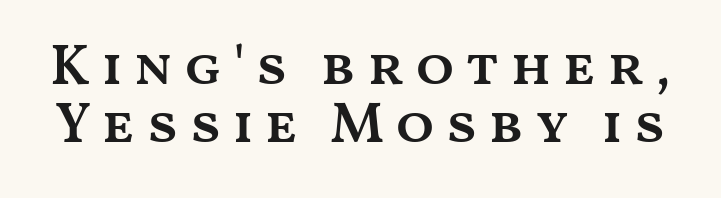
{"italic": "no", "bold": "semi", "weight": "semibold", "width": "wide", "stroke_contrast": "medium", "x_height": "medium", "monospaced": "no", "underline": "no", "line_spacing": "tight", "line_spacing_ratio": 1.02, "glyph_px": 57}
